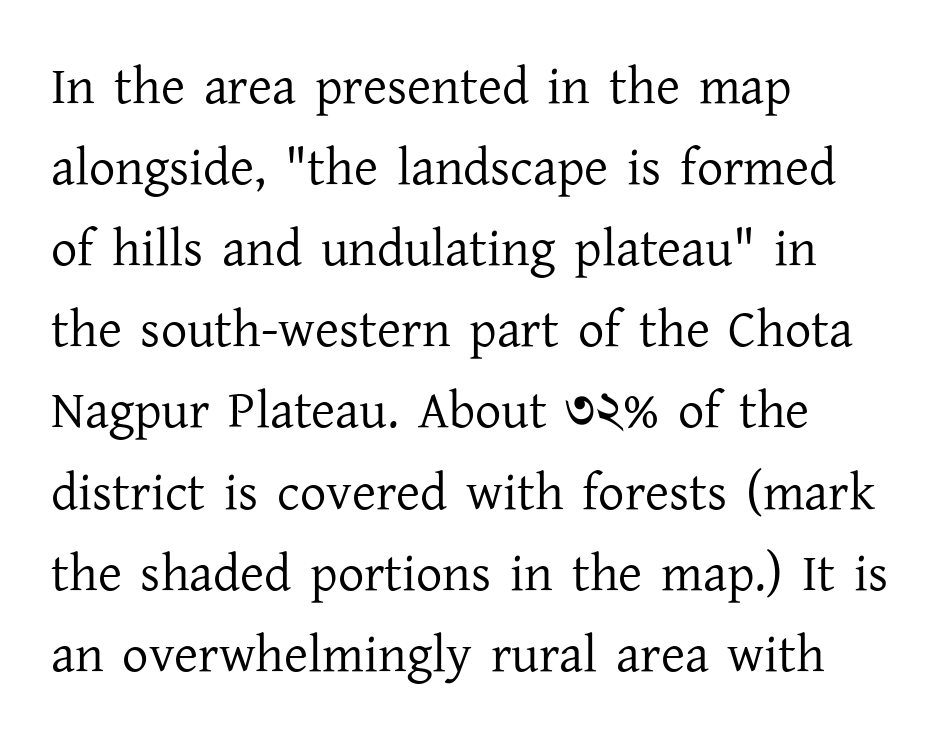
{"serif": "yes", "italic": "no", "bold": "no", "weight": "regular", "width": "normal", "stroke_contrast": "low", "x_height": "medium", "monospaced": "no", "underline": "no", "align": "left", "line_spacing": "normal", "line_spacing_ratio": 1.56, "letter_spacing": "normal", "letter_spacing_em": 0.0, "glyph_px": 52}
